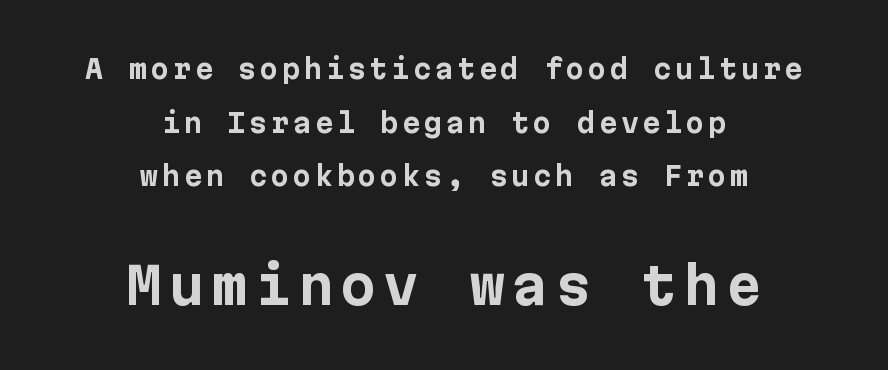
The image shows 51 px bold sans-serif type, upright; set centered, loose line spacing (2.06x), not underlined; the second (bottom) block is 1.96x larger; low stroke contrast and a medium x-height.
